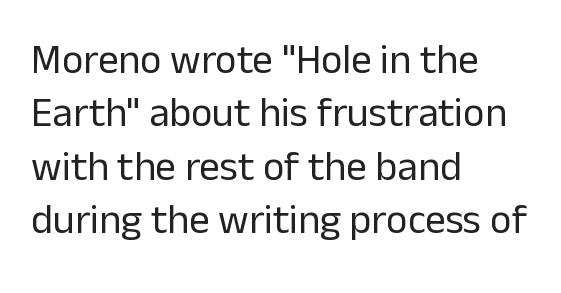
The image shows 41 px regular-weight sans-serif type, upright; set left-aligned, normal line spacing (1.3x), normal letter spacing, not underlined; low stroke contrast and a medium x-height.
